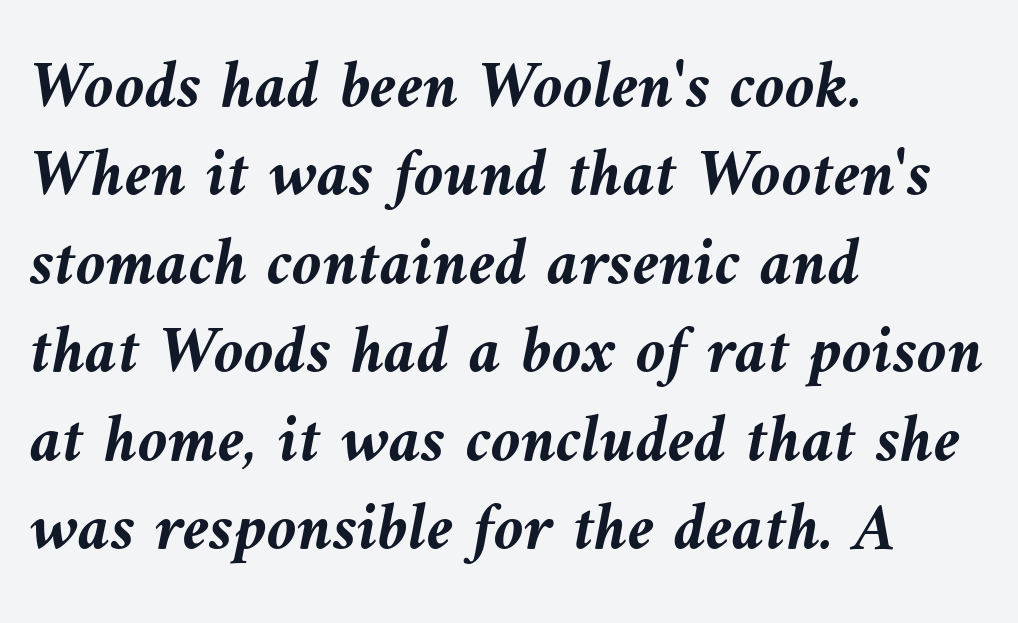
Q: Is the text bold? A: Yes.
Q: Is the text italic (slanted)? A: Yes, it leans left by about 9 degrees.
Q: Is the text underlined? A: No.
Q: How is the paragraph aligned? A: Left-aligned.
Q: Is the spacing between letters normal or unusually wide? A: Normal.
Q: Is the spacing between lines tight, normal or loose? A: Normal.
Q: Width (condensed, normal, or wide)? A: Normal.
Q: Stroke contrast? A: Medium.
Q: x-height? A: Medium.
Q: Monospaced? A: No.
